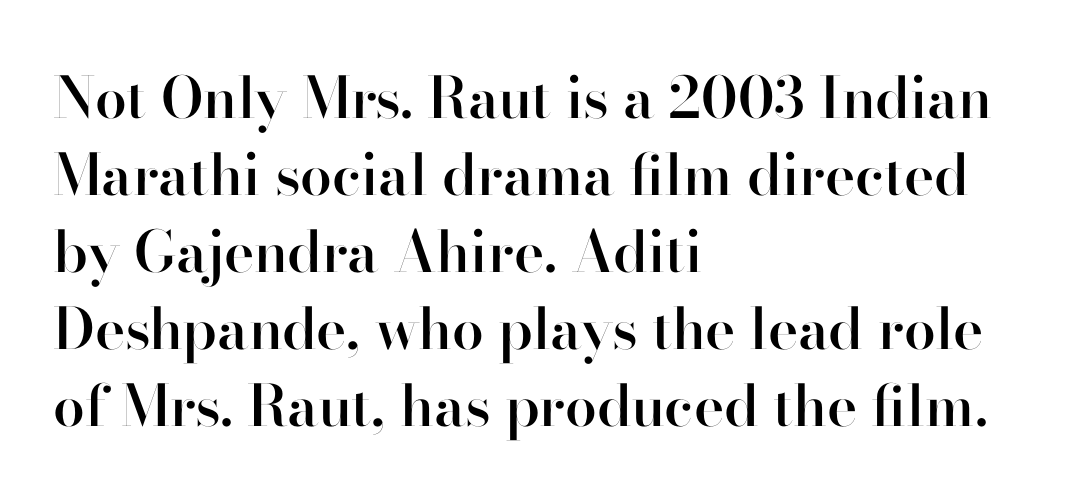
Q: Is the text bold? A: Semi-bold.
Q: Is the text italic (slanted)? A: No, it is upright.
Q: Is the typeface a serif or a sans-serif typeface? A: Sans-serif.
Q: Is the text underlined? A: No.
Q: How is the paragraph aligned? A: Left-aligned.
Q: Is the spacing between letters normal or unusually wide? A: Normal.
Q: Is the spacing between lines tight, normal or loose? A: Normal.
Q: Width (condensed, normal, or wide)? A: Normal.
Q: Stroke contrast? A: High.
Q: x-height? A: Small.
Q: Monospaced? A: No.
